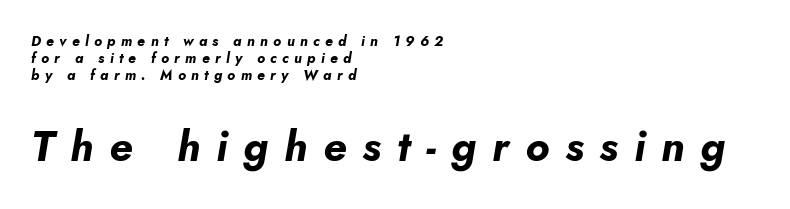
The image shows 42 px bold type, italic (leaning right); set left-aligned, line spacing 1.23x, unusually wide letter spacing (+0.38 em), not underlined; the second (bottom) block is 3.0x larger; low stroke contrast and a small x-height.
